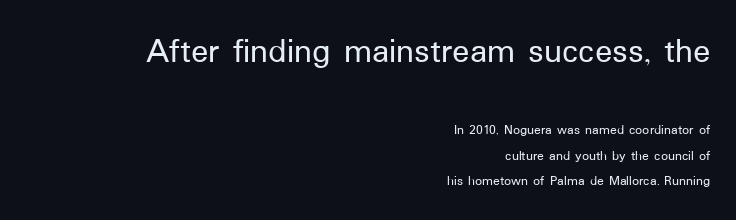
Visually, the top section dominates because its glyphs are scaled up. A clean baseline with only descenders dipping below it. Unlike a traditional serif, this face leaves its strokes unadorned. How are the letters spaced? Ordinarily, with no added tracking. The letters stand upright; this is a roman face.
